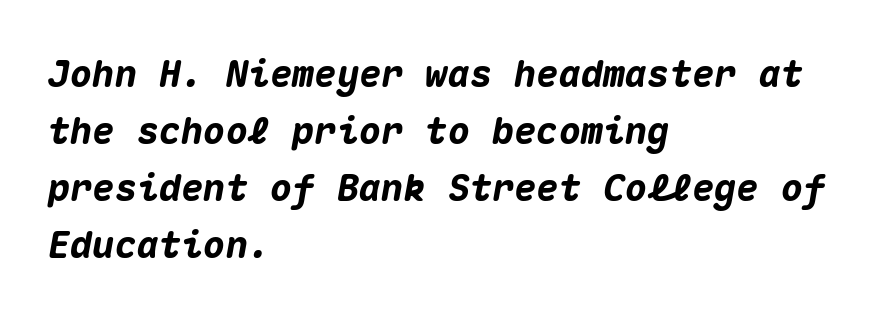
Descenders hang freely into open space. On the weight axis this lands at bold, roughly 700. Compared with typical body copy, the letter spacing here is the same. Slant detected: the letters are inclined. Think of a typewriter: that constant character pitch is what you see here.
